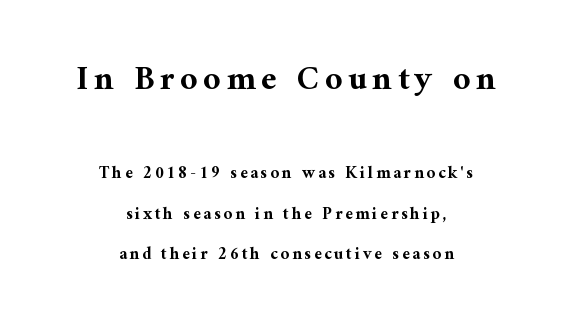
Q: Is the text bold? A: Yes.
Q: Is the text italic (slanted)? A: No, it is upright.
Q: Is the typeface a serif or a sans-serif typeface? A: Serif.
Q: Is the text underlined? A: No.
Q: How is the paragraph aligned? A: Centered.
Q: Is the spacing between lines tight, normal or loose? A: Loose.
Q: Which block of text is set in a larger size, the first (top) or the second (bottom)? A: The first (top) one.
Q: Width (condensed, normal, or wide)? A: Normal.
Q: Stroke contrast? A: Medium.
Q: x-height? A: Medium.
Q: Monospaced? A: No.
